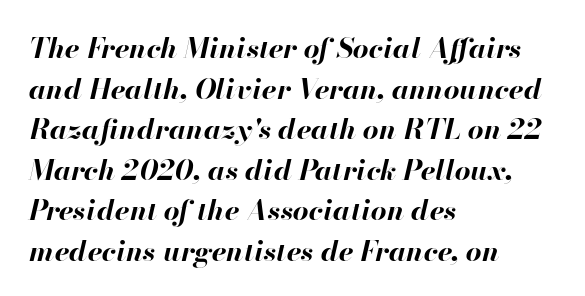
How heavy is the stroke? Heavy — this is a bold. The passage is arranged the way most books set body copy — flush left. Note the varied advance widths — an 'i' is clearly narrower than an 'm'. Yep, that's italic — everything's leaning. Does the leading feel generous? No, just average.
